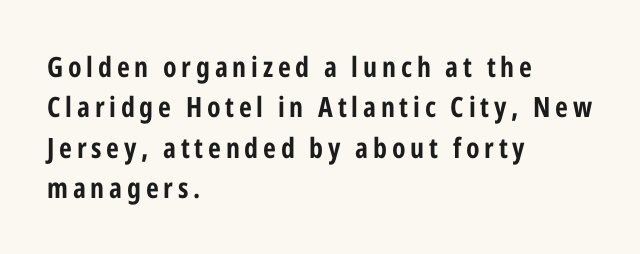
The image shows 28 px condensed sans-serif type, upright; set left-aligned, normal line spacing (1.44x), not underlined; low stroke contrast and a medium x-height.
